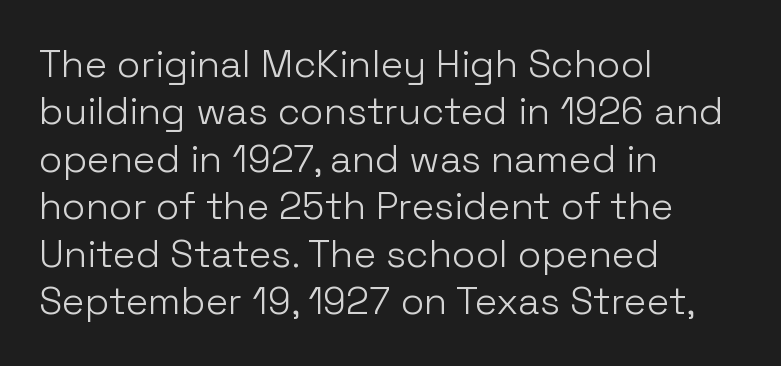
{"serif": "no", "italic": "no", "bold": "no", "weight": "light", "width": "normal", "stroke_contrast": "low", "x_height": "medium", "monospaced": "no", "underline": "no", "align": "left", "line_spacing": "normal", "line_spacing_ratio": 1.25, "letter_spacing": "normal", "letter_spacing_em": 0.0, "glyph_px": 38}
